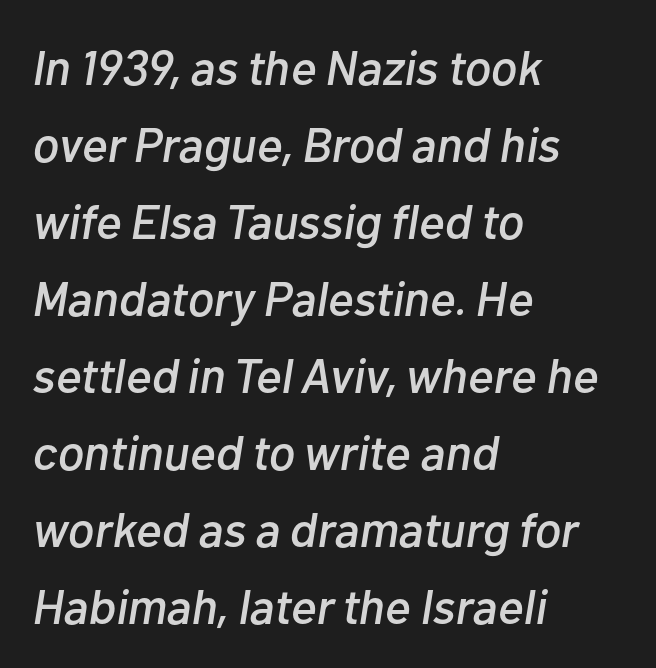
The image shows 49 px text type, italic (leaning right); set left-aligned, normal line spacing (1.57x), normal letter spacing, not underlined; low stroke contrast and a medium x-height.
